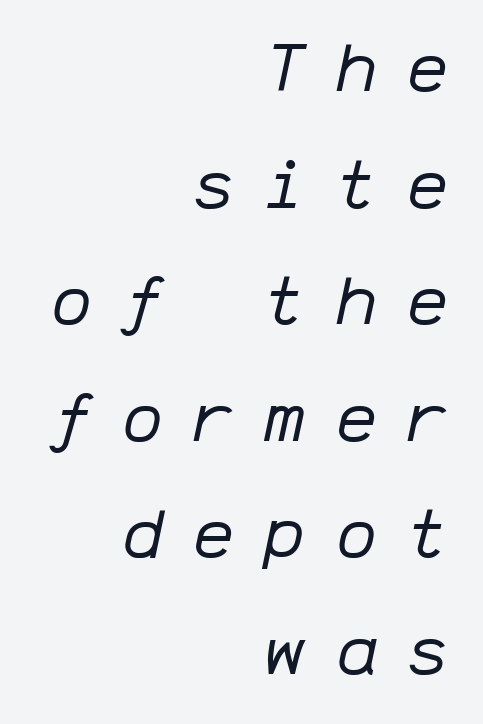
The image shows 69 px regular-weight type, italic (leaning right), monospaced; set right-aligned, normal line spacing (1.69x), unusually wide letter spacing (+0.43 em), not underlined; low stroke contrast and a medium x-height.
